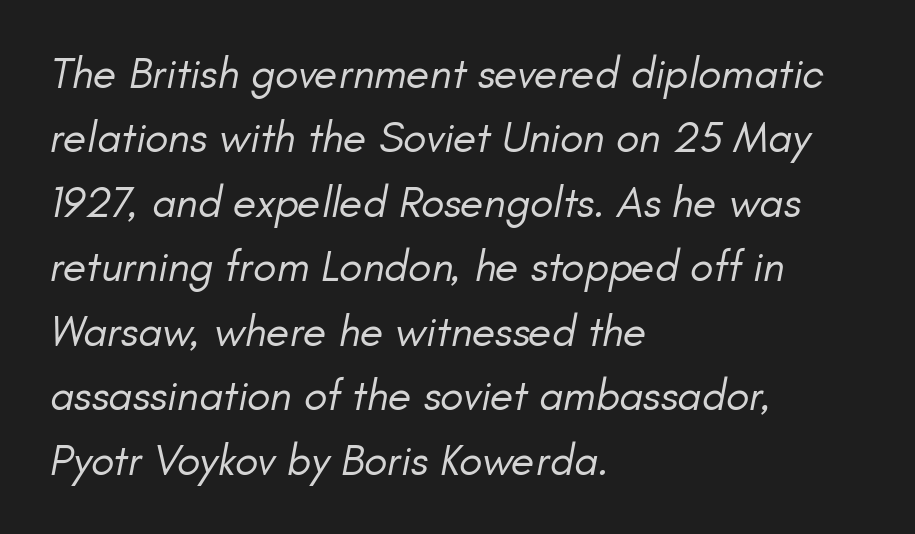
Whoever set this chose a conventional vertical rhythm. The letterforms sit shoulder to shoulder at normal distance. The specimen omits any rule beneath the text block's lines. Teacher's note: observe the even left margin — that is flush-left alignment.
